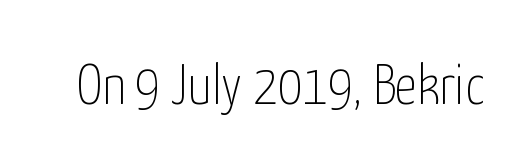
{"serif": "no", "italic": "no", "bold": "no", "weight": "thin", "width": "condensed", "stroke_contrast": "low", "x_height": "medium", "monospaced": "no", "underline": "no", "letter_spacing": "normal", "letter_spacing_em": 0.0, "glyph_px": 56}
